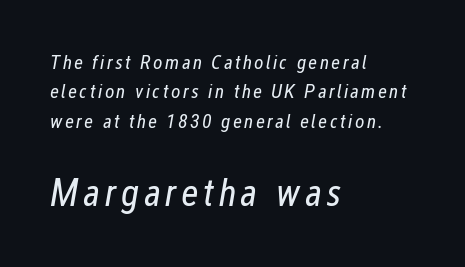
{"italic": "yes", "lean": "right", "slant_degrees": 12, "bold": "no", "weight": "regular", "width": "condensed", "stroke_contrast": "low", "x_height": "medium", "monospaced": "no", "underline": "no", "align": "left", "line_spacing": "normal", "line_spacing_ratio": 1.47, "larger_block": "second", "size_ratio": 1.95, "glyph_px": 39}
